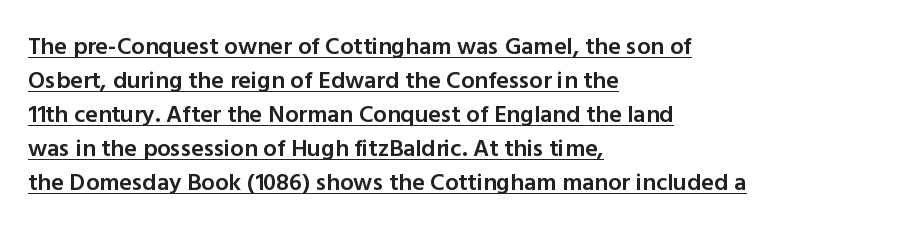
The image shows 24 px text type, upright; set left-aligned, normal line spacing (1.42x), normal letter spacing, underlined.
